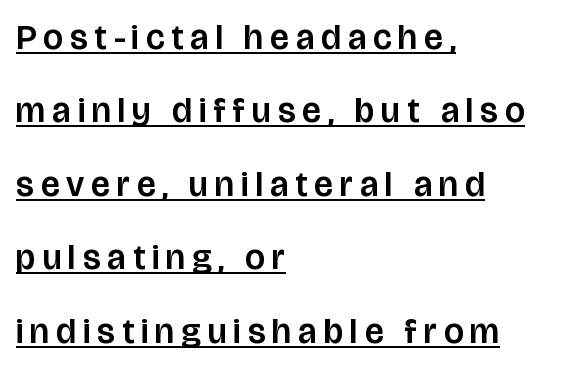
You could not count columns in this text — the font is proportionally spaced. The sample's only ornament is a line tracing under the words. What kind of face is this? One without serifs — a sans. The rag falls on the right side of this text block. There is plenty of visible air inserted between adjacent glyphs.
